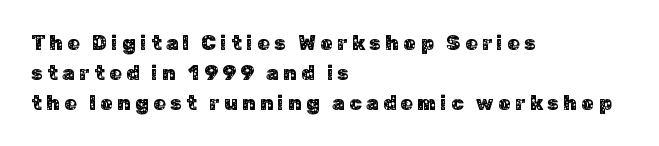
The letters stand straight up with perfectly vertical stems. The passage is arranged the way most books set body copy — flush left. This rendering features lettering with no underline. Substantial extra tracking has been applied to these lines.
